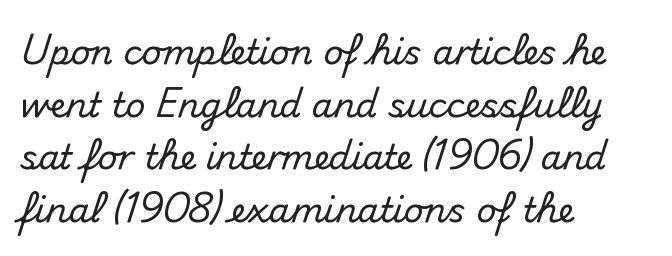
Q: Is the text italic (slanted)? A: Yes.
Q: Is the typeface a serif or a sans-serif typeface? A: Sans-serif.
Q: Is the text underlined? A: No.
Q: How is the paragraph aligned? A: Left-aligned.
Q: Is the spacing between letters normal or unusually wide? A: Normal.
Q: Is the spacing between lines tight, normal or loose? A: Normal.
Q: Width (condensed, normal, or wide)? A: Normal.
Q: Stroke contrast? A: Medium.
Q: x-height? A: Small.
Q: Monospaced? A: No.
